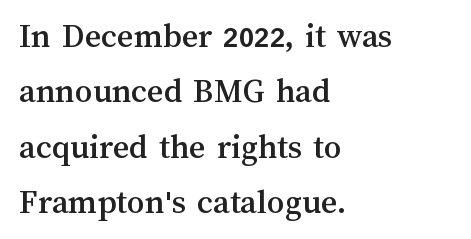
{"italic": "no", "width": "normal", "stroke_contrast": "medium", "x_height": "medium", "monospaced": "no", "underline": "no", "align": "left", "line_spacing": "normal", "line_spacing_ratio": 1.58, "letter_spacing": "normal", "letter_spacing_em": 0.0, "glyph_px": 35}
